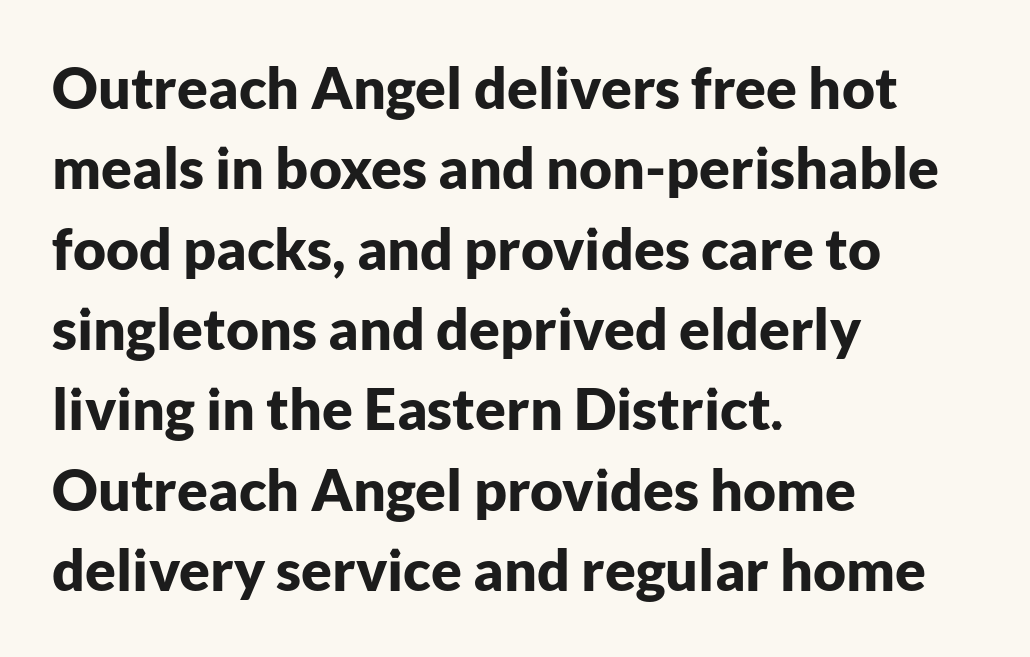
Q: Is the text bold? A: Yes.
Q: Is the text italic (slanted)? A: No, it is upright.
Q: Is the typeface a serif or a sans-serif typeface? A: Sans-serif.
Q: Is the text underlined? A: No.
Q: How is the paragraph aligned? A: Left-aligned.
Q: Is the spacing between letters normal or unusually wide? A: Normal.
Q: Is the spacing between lines tight, normal or loose? A: Normal.
Q: Width (condensed, normal, or wide)? A: Normal.
Q: Stroke contrast? A: Low.
Q: x-height? A: Medium.
Q: Monospaced? A: No.
